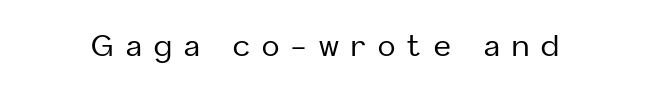
Q: Is the text italic (slanted)? A: No, it is upright.
Q: Is the typeface a serif or a sans-serif typeface? A: Sans-serif.
Q: Is the text underlined? A: No.
Q: Is the spacing between letters normal or unusually wide? A: Unusually wide.
Q: Width (condensed, normal, or wide)? A: Normal.
Q: Stroke contrast? A: Low.
Q: x-height? A: Medium.
Q: Monospaced? A: No.
